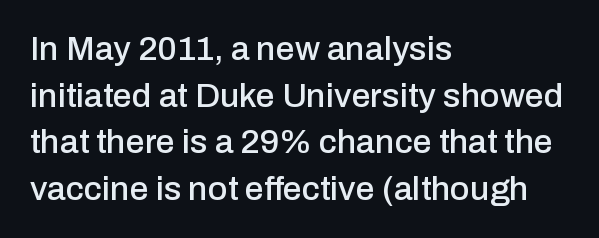
{"serif": "no", "italic": "no", "width": "normal", "stroke_contrast": "low", "x_height": "medium", "monospaced": "no", "underline": "no", "align": "left", "line_spacing": "normal", "line_spacing_ratio": 1.37, "letter_spacing": "normal", "letter_spacing_em": 0.0, "glyph_px": 34}
